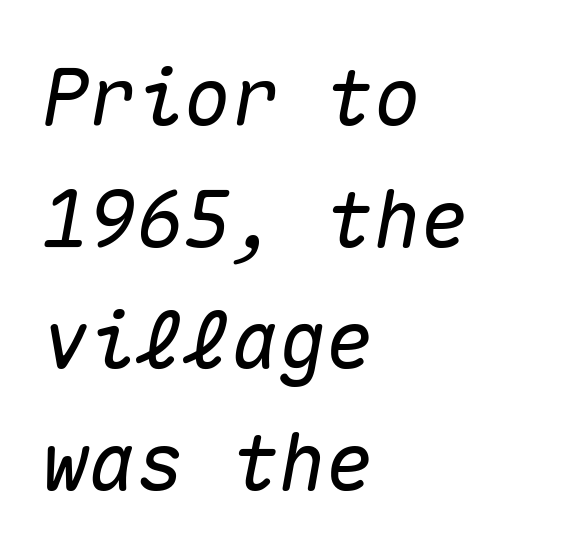
{"italic": "yes", "lean": "right", "slant_degrees": 10, "width": "normal", "stroke_contrast": "medium", "x_height": "medium", "monospaced": "yes", "underline": "no", "align": "left", "line_spacing": "normal", "line_spacing_ratio": 1.54, "letter_spacing": "normal", "letter_spacing_em": 0.0, "glyph_px": 79}
